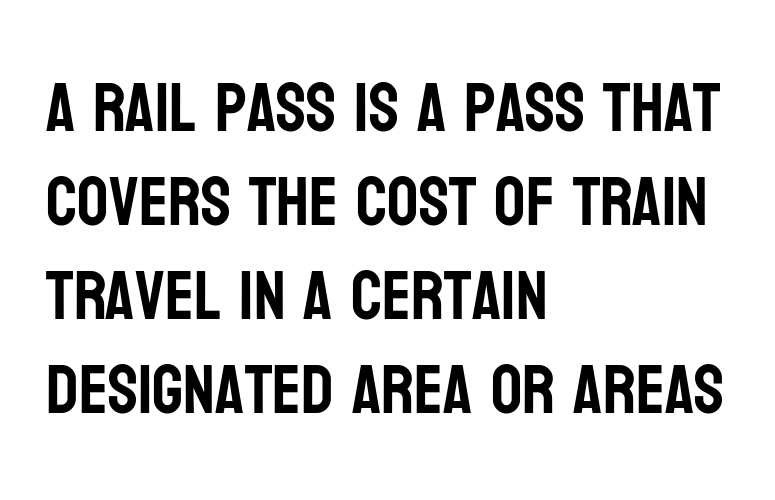
Q: Is the text italic (slanted)? A: No, it is upright.
Q: Is the typeface a serif or a sans-serif typeface? A: Sans-serif.
Q: Is the text underlined? A: No.
Q: How is the paragraph aligned? A: Left-aligned.
Q: Is the spacing between letters normal or unusually wide? A: Normal.
Q: Is the spacing between lines tight, normal or loose? A: Normal.
Q: Width (condensed, normal, or wide)? A: Condensed.
Q: Stroke contrast? A: Low.
Q: x-height? A: Large.
Q: Monospaced? A: No.
